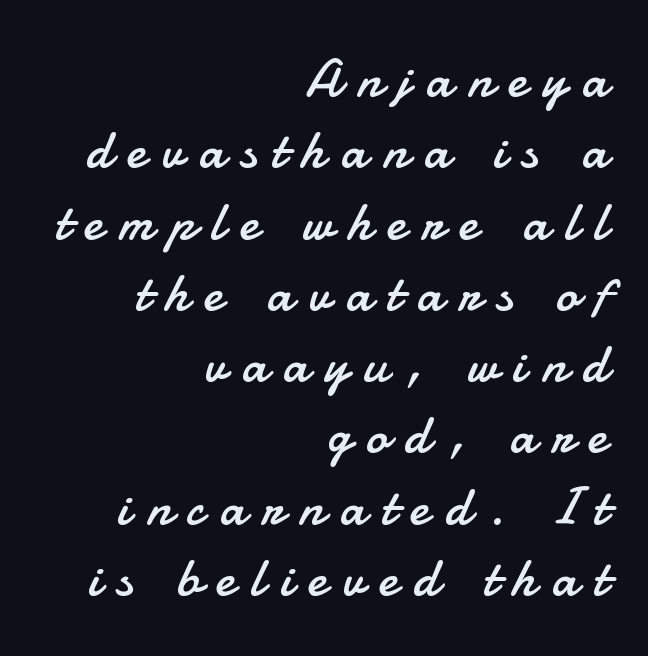
{"serif": "no", "bold": "no", "weight": "regular", "width": "normal", "stroke_contrast": "low", "x_height": "small", "monospaced": "no", "underline": "no", "align": "right", "line_spacing": "normal", "line_spacing_ratio": 1.32, "letter_spacing": "wide", "letter_spacing_em": 0.29, "glyph_px": 54}
